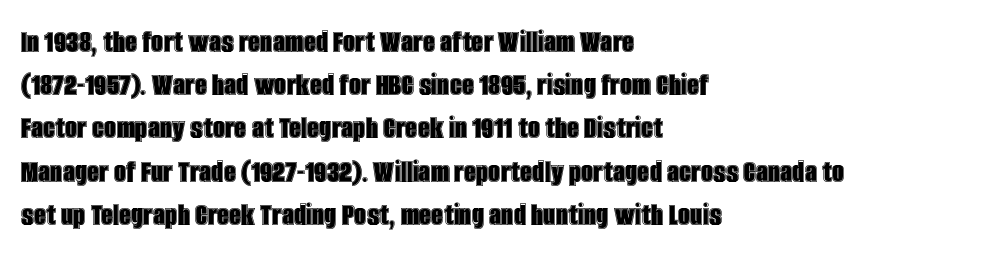
Q: Is the text italic (slanted)? A: No, it is upright.
Q: Is the text underlined? A: No.
Q: How is the paragraph aligned? A: Left-aligned.
Q: Is the spacing between letters normal or unusually wide? A: Normal.
Q: Is the spacing between lines tight, normal or loose? A: Normal.
Q: Width (condensed, normal, or wide)? A: Condensed.
Q: x-height? A: Large.
Q: Monospaced? A: No.
